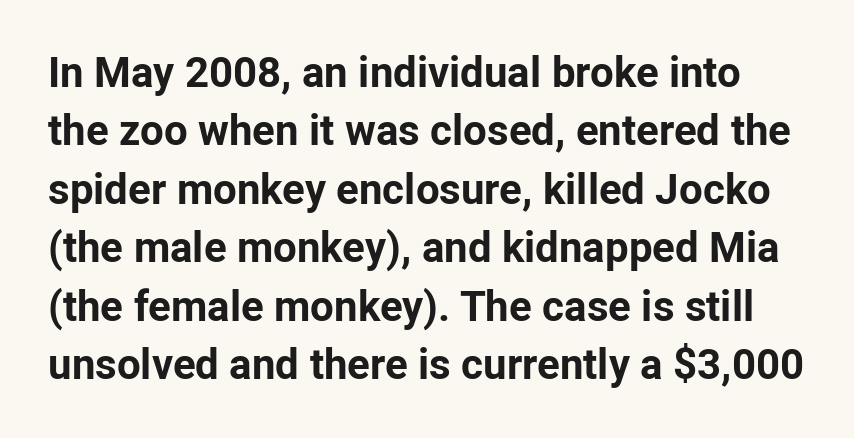
{"serif": "no", "italic": "no", "bold": "yes", "weight": "bold", "width": "normal", "stroke_contrast": "low", "x_height": "medium", "monospaced": "no", "underline": "no", "line_spacing": "normal", "line_spacing_ratio": 1.39, "letter_spacing": "normal", "letter_spacing_em": 0.0, "glyph_px": 42}
